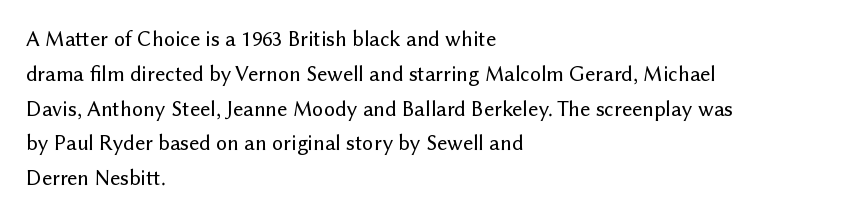
Q: Is the text italic (slanted)? A: No, it is upright.
Q: Is the text underlined? A: No.
Q: How is the paragraph aligned? A: Left-aligned.
Q: Is the spacing between letters normal or unusually wide? A: Normal.
Q: Is the spacing between lines tight, normal or loose? A: Normal.
